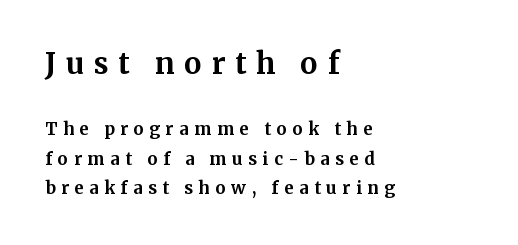
The image shows 29 px bold serif type, upright; set left-aligned, line spacing 1.73x, unusually wide letter spacing (+0.32 em), not underlined; the first (top) block is 1.71x larger; medium stroke contrast and a medium x-height.
